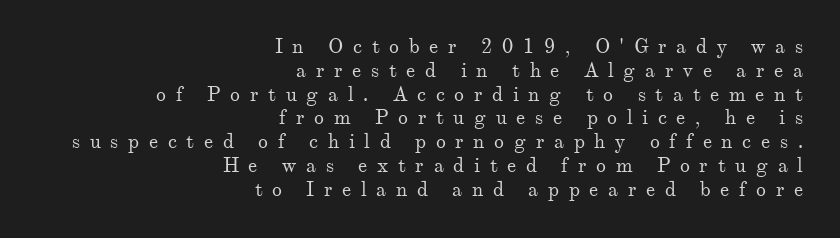
{"italic": "no", "bold": "no", "underline": "no", "align": "right", "line_spacing_ratio": 1.19, "letter_spacing": "wide", "letter_spacing_em": 0.48, "glyph_px": 20}
